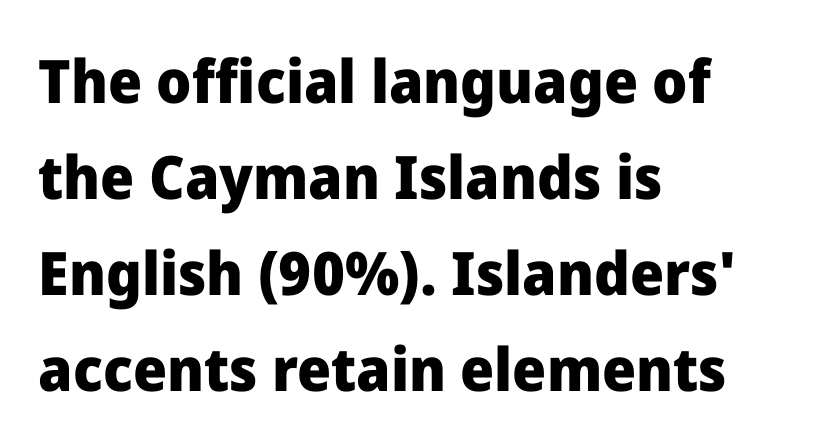
{"serif": "no", "italic": "no", "bold": "yes", "weight": "heavy", "width": "normal", "stroke_contrast": "low", "x_height": "medium", "monospaced": "no", "underline": "no", "align": "left", "line_spacing": "normal", "line_spacing_ratio": 1.6, "letter_spacing": "normal", "letter_spacing_em": 0.0, "glyph_px": 60}
